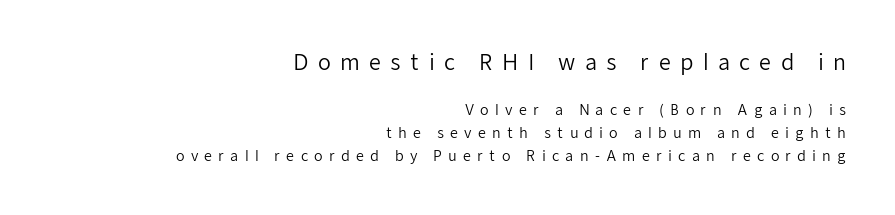
Q: Is the text bold? A: No.
Q: Is the text italic (slanted)? A: No, it is upright.
Q: Is the text underlined? A: No.
Q: How is the paragraph aligned? A: Right-aligned.
Q: Is the spacing between letters normal or unusually wide? A: Unusually wide.
Q: Is the spacing between lines tight, normal or loose? A: Normal.
Q: Which block of text is set in a larger size, the first (top) or the second (bottom)? A: The first (top) one.
